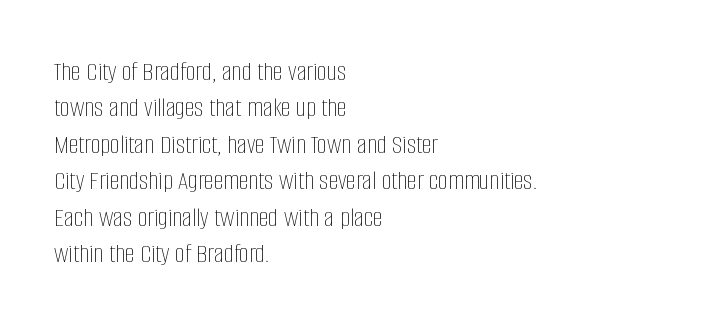
There is no visible air inserted between adjacent glyphs. Which margin do the lines hug? The left one — the right edge is uneven. Lines of text with bare space underneath. The specimen reads as upright at a glance. Evenly set lines give the paragraph a standard silhouette.
